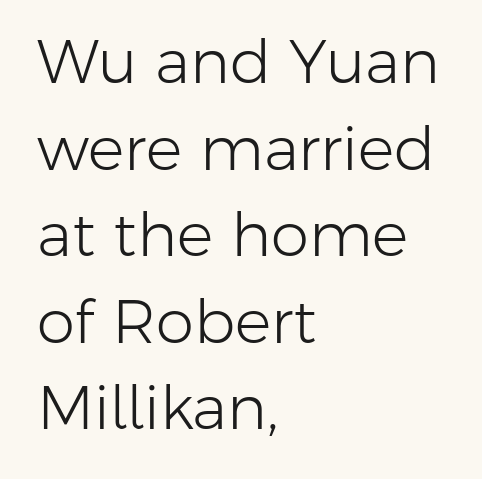
{"serif": "no", "italic": "no", "bold": "no", "weight": "light", "width": "normal", "stroke_contrast": "low", "x_height": "medium", "monospaced": "no", "underline": "no", "align": "left", "line_spacing": "normal", "line_spacing_ratio": 1.42, "letter_spacing": "normal", "letter_spacing_em": 0.0, "glyph_px": 61}
